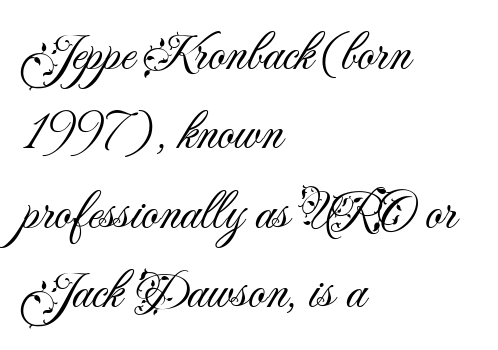
Q: Is the text bold? A: No.
Q: Is the text italic (slanted)? A: Yes.
Q: Is the typeface a serif or a sans-serif typeface? A: Sans-serif.
Q: Is the text underlined? A: No.
Q: How is the paragraph aligned? A: Left-aligned.
Q: Is the spacing between letters normal or unusually wide? A: Normal.
Q: Is the spacing between lines tight, normal or loose? A: Normal.
Q: Width (condensed, normal, or wide)? A: Normal.
Q: Stroke contrast? A: Medium.
Q: x-height? A: Small.
Q: Monospaced? A: No.
